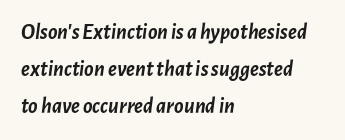
Plain, unruled lines of type. Each glyph is drawn with heavy, bold strokes. Left-aligned paragraph, ragged on the right. Students, observe: this is what conventionally led text looks like. The specimen reads as italic at a glance. These lines keep a tight, regular rhythm from letter to letter.
